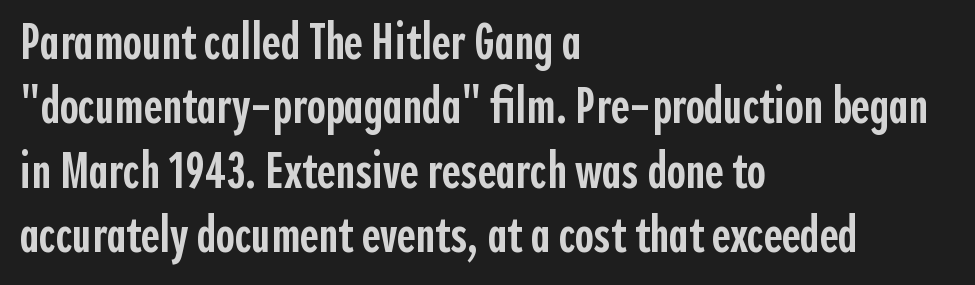
The lines sit at an ordinary, default distance from one another. There is no visible air inserted between adjacent glyphs. Check the space under the baseline: it is left empty. Tall strokes in this sample are plumb rather than angled. This is sans-serif lettering, the kind often seen on screens and signage.
